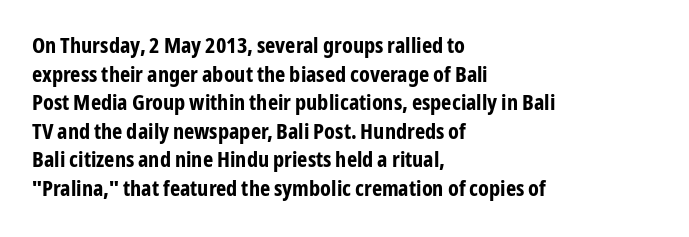
The image shows 22 px bold type, upright; set left-aligned, normal line spacing (1.3x), normal letter spacing, not underlined.
